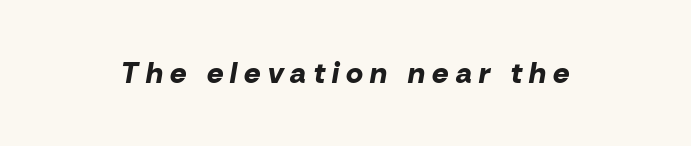
The image shows 29 px bold type, italic (leaning right); set unusually wide letter spacing (+0.25 em), not underlined; low stroke contrast and a medium x-height.
